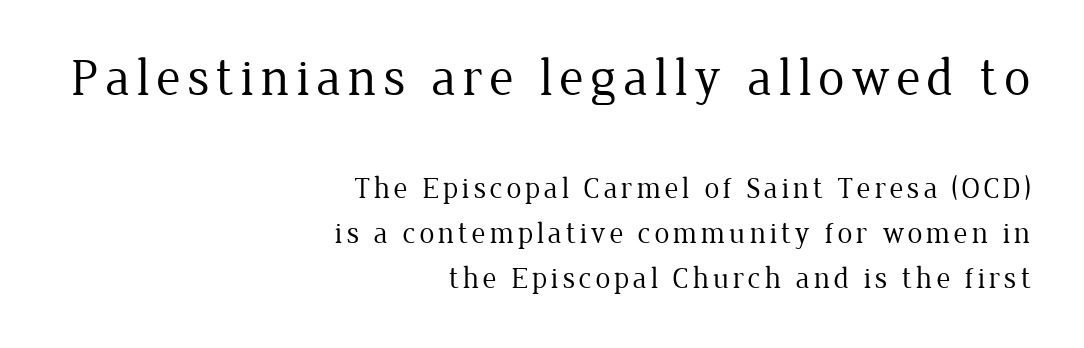
Q: Is the text bold? A: No.
Q: Is the text italic (slanted)? A: No, it is upright.
Q: Is the typeface a serif or a sans-serif typeface? A: Serif.
Q: Is the text underlined? A: No.
Q: How is the paragraph aligned? A: Right-aligned.
Q: Is the spacing between lines tight, normal or loose? A: Normal.
Q: Which block of text is set in a larger size, the first (top) or the second (bottom)? A: The first (top) one.
Q: Width (condensed, normal, or wide)? A: Normal.
Q: Stroke contrast? A: Low.
Q: x-height? A: Medium.
Q: Monospaced? A: No.
